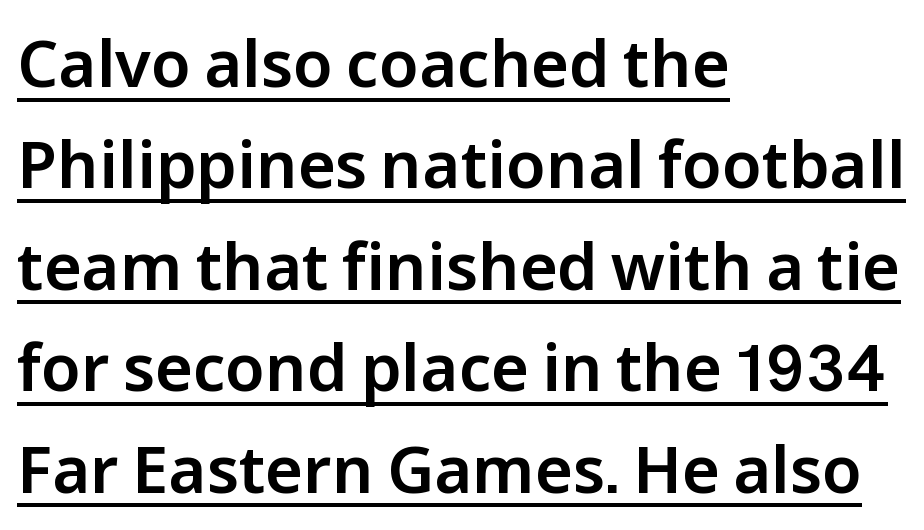
Q: Is the text italic (slanted)? A: No, it is upright.
Q: Is the typeface a serif or a sans-serif typeface? A: Sans-serif.
Q: Is the text underlined? A: Yes.
Q: How is the paragraph aligned? A: Left-aligned.
Q: Is the spacing between letters normal or unusually wide? A: Normal.
Q: Is the spacing between lines tight, normal or loose? A: Normal.
Q: Width (condensed, normal, or wide)? A: Normal.
Q: Stroke contrast? A: Low.
Q: x-height? A: Medium.
Q: Monospaced? A: No.
